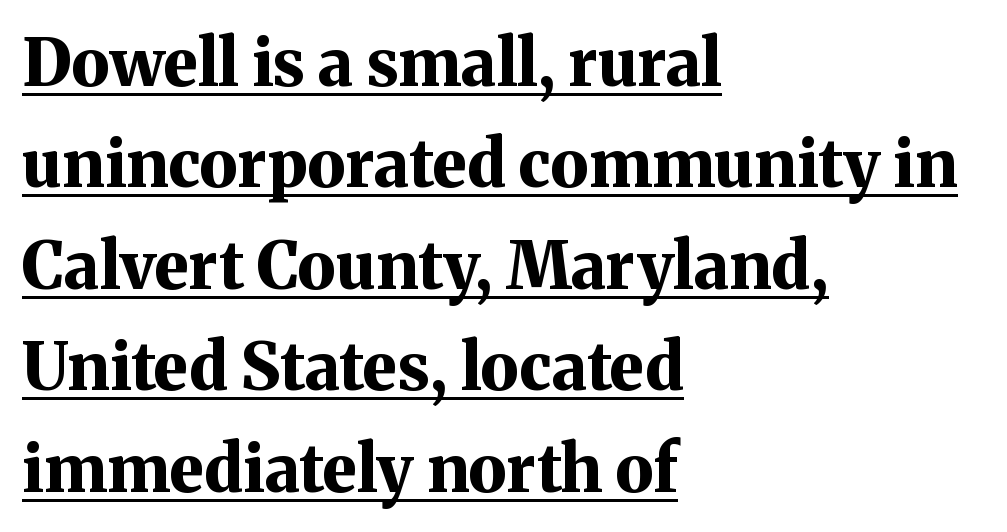
The image shows 65 px bold serif type, upright; set left-aligned, normal line spacing (1.56x), normal letter spacing, underlined; medium stroke contrast and a medium x-height.
